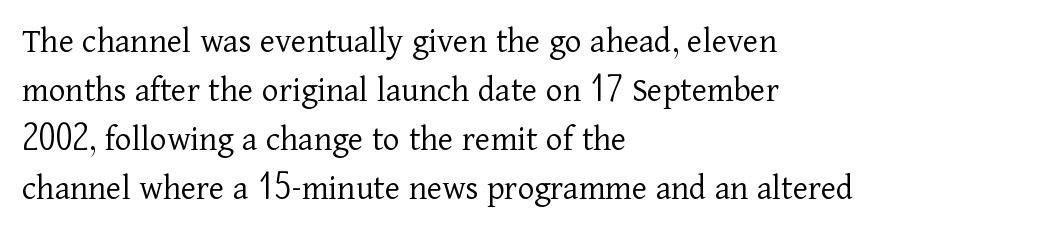
Q: Is the text bold? A: No.
Q: Is the text italic (slanted)? A: No, it is upright.
Q: Is the typeface a serif or a sans-serif typeface? A: Serif.
Q: Is the text underlined? A: No.
Q: How is the paragraph aligned? A: Left-aligned.
Q: Is the spacing between letters normal or unusually wide? A: Normal.
Q: Is the spacing between lines tight, normal or loose? A: Normal.
Q: Width (condensed, normal, or wide)? A: Normal.
Q: Stroke contrast? A: Low.
Q: x-height? A: Medium.
Q: Monospaced? A: No.
